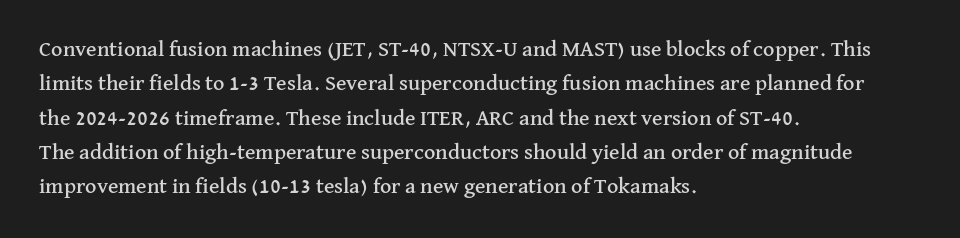
Q: Is the text italic (slanted)? A: No, it is upright.
Q: Is the text underlined? A: No.
Q: How is the paragraph aligned? A: Left-aligned.
Q: Is the spacing between letters normal or unusually wide? A: Normal.
Q: Is the spacing between lines tight, normal or loose? A: Normal.
